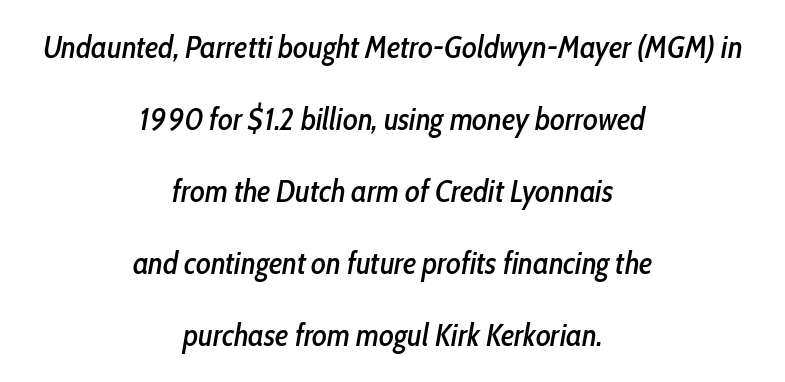
{"italic": "yes", "lean": "right", "slant_degrees": 10, "width": "condensed", "stroke_contrast": "low", "x_height": "medium", "monospaced": "no", "underline": "no", "align": "center", "line_spacing": "loose", "line_spacing_ratio": 2.32, "letter_spacing": "normal", "letter_spacing_em": 0.0, "glyph_px": 31}
